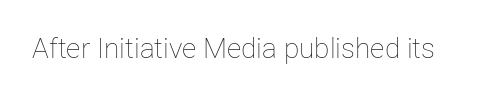
The font sits on the lighter half of the weight spectrum, regular included. The letters sit at their default tracking, neither squeezed nor spread. Think of a printed novel: that variable character pitch is what you see here. The string is rendered with underlining switched off.
